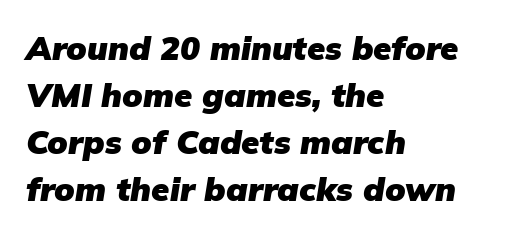
Q: Is the text bold? A: Yes.
Q: Is the text italic (slanted)? A: Yes, it leans right by about 9 degrees.
Q: Is the text underlined? A: No.
Q: How is the paragraph aligned? A: Left-aligned.
Q: Is the spacing between letters normal or unusually wide? A: Normal.
Q: Is the spacing between lines tight, normal or loose? A: Normal.
Q: Width (condensed, normal, or wide)? A: Normal.
Q: Stroke contrast? A: Low.
Q: x-height? A: Medium.
Q: Monospaced? A: No.
